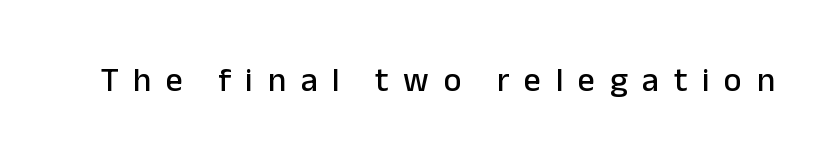
The image shows 34 px sans-serif type, upright; set unusually wide letter spacing (+0.43 em), not underlined; low stroke contrast and a medium x-height.
